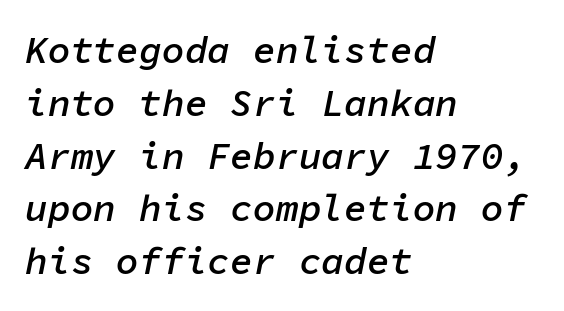
These lines keep a tight, regular rhythm from letter to letter. Strokes here are thickened, but only to semibold level. If you drew a line through each stem, it would be angled. Words float on clear page, feet unadorned.
